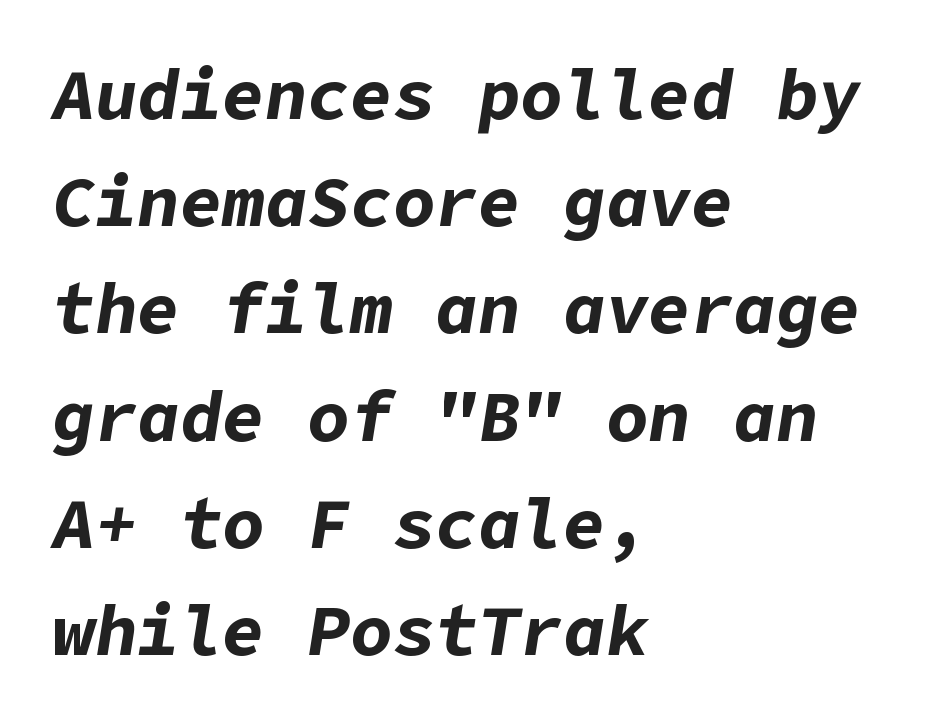
{"italic": "yes", "lean": "right", "slant_degrees": 9, "bold": "yes", "weight": "bold", "width": "normal", "stroke_contrast": "low", "x_height": "medium", "underline": "no", "align": "left", "line_spacing": "normal", "line_spacing_ratio": 1.51, "letter_spacing": "normal", "letter_spacing_em": 0.0, "glyph_px": 71}
